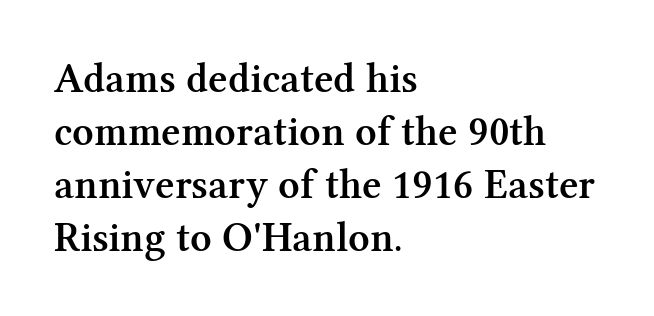
The image shows 42 px semibold serif type, upright; set left-aligned, normal line spacing (1.26x), normal letter spacing, not underlined; medium stroke contrast and a medium x-height.
